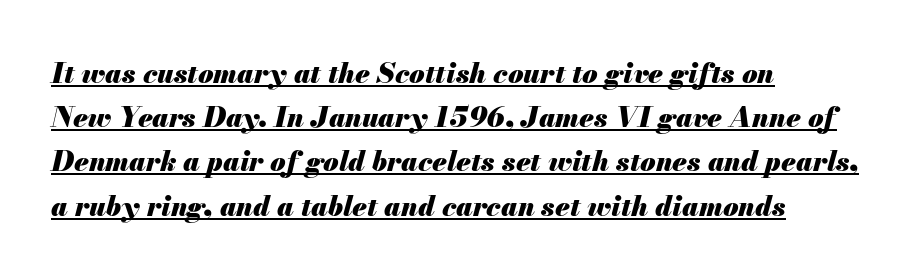
Q: Is the text bold? A: Yes.
Q: Is the text italic (slanted)? A: Yes, it leans right by about 13 degrees.
Q: Is the text underlined? A: Yes.
Q: How is the paragraph aligned? A: Left-aligned.
Q: Is the spacing between letters normal or unusually wide? A: Normal.
Q: Is the spacing between lines tight, normal or loose? A: Normal.
Q: Width (condensed, normal, or wide)? A: Normal.
Q: Stroke contrast? A: Medium.
Q: x-height? A: Small.
Q: Monospaced? A: No.
